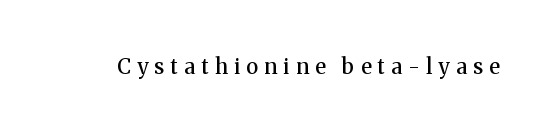
The image shows 21 px text type, upright; set unusually wide letter spacing (+0.3 em), not underlined.
